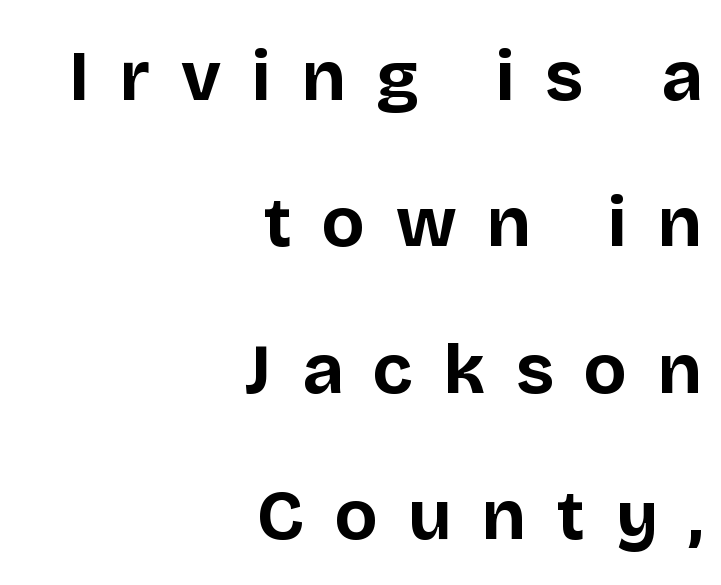
Successive baselines arrive slowly, with a big drop between each. The designer went with a sans here, leaving each stem footless. Is the type bold? Yes — the strokes are clearly thick and heavy. Look at the tracking — it's clearly loosened, letters drifting apart. Italic? Not at all — the glyphs are vertical.
